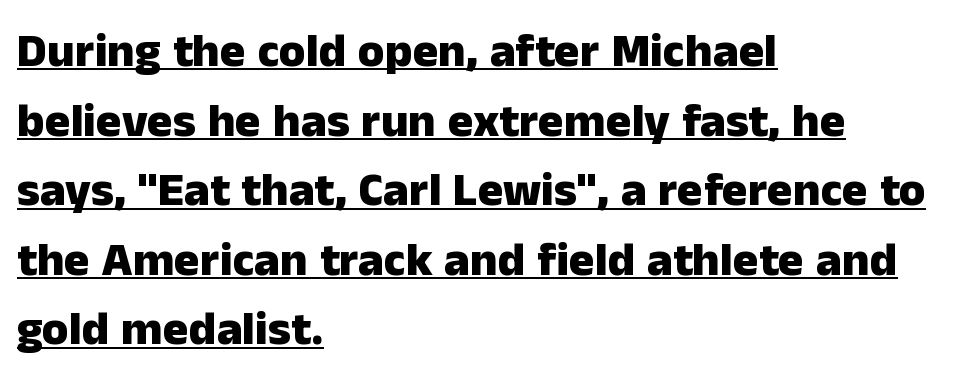
The image shows 48 px heavy sans-serif type, upright; set left-aligned, normal line spacing (1.45x), normal letter spacing, underlined; low stroke contrast and a medium x-height.
